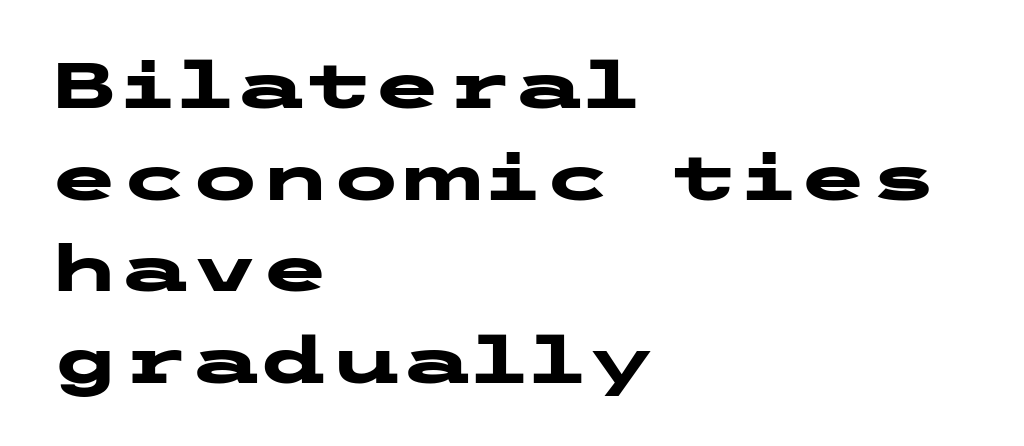
{"serif": "no", "italic": "no", "bold": "yes", "weight": "heavy", "width": "wide", "stroke_contrast": "low", "x_height": "medium", "underline": "no", "align": "left", "line_spacing": "normal", "line_spacing_ratio": 1.43, "letter_spacing": "normal", "letter_spacing_em": 0.0, "glyph_px": 64}
